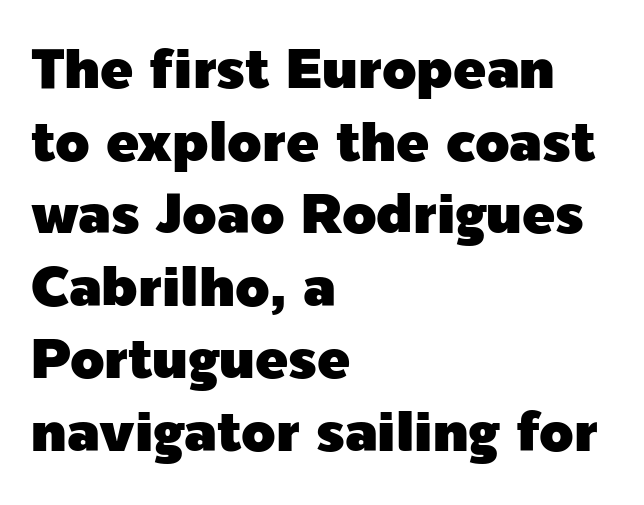
Q: Is the text italic (slanted)? A: No, it is upright.
Q: Is the typeface a serif or a sans-serif typeface? A: Sans-serif.
Q: Is the text underlined? A: No.
Q: How is the paragraph aligned? A: Left-aligned.
Q: Is the spacing between letters normal or unusually wide? A: Normal.
Q: Is the spacing between lines tight, normal or loose? A: Normal.
Q: Width (condensed, normal, or wide)? A: Normal.
Q: x-height? A: Medium.
Q: Monospaced? A: No.
